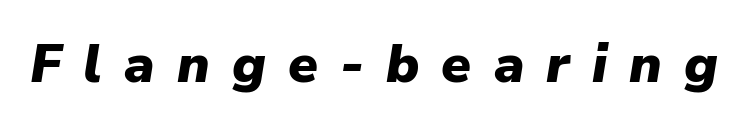
Q: Is the text bold? A: Yes.
Q: Is the text italic (slanted)? A: Yes, it leans right by about 9 degrees.
Q: Is the text underlined? A: No.
Q: Is the spacing between letters normal or unusually wide? A: Unusually wide.
Q: Width (condensed, normal, or wide)? A: Normal.
Q: Stroke contrast? A: Low.
Q: x-height? A: Medium.
Q: Monospaced? A: No.
